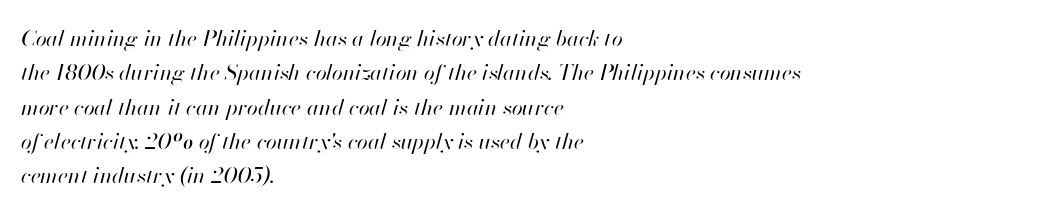
The image shows 22 px text type, italic (leaning right); set left-aligned, normal line spacing (1.56x), normal letter spacing, not underlined.
